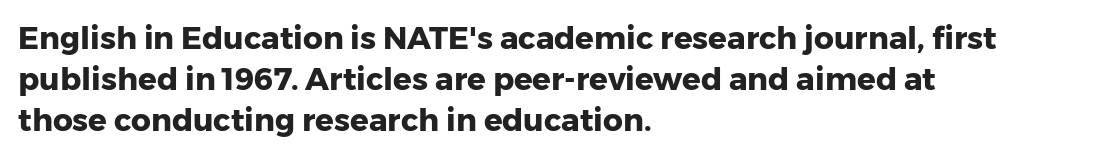
Q: Is the text bold? A: Yes.
Q: Is the text italic (slanted)? A: No, it is upright.
Q: Is the typeface a serif or a sans-serif typeface? A: Sans-serif.
Q: Is the text underlined? A: No.
Q: How is the paragraph aligned? A: Left-aligned.
Q: Is the spacing between letters normal or unusually wide? A: Normal.
Q: Is the spacing between lines tight, normal or loose? A: Normal.
Q: Width (condensed, normal, or wide)? A: Normal.
Q: Stroke contrast? A: Low.
Q: x-height? A: Medium.
Q: Monospaced? A: No.
